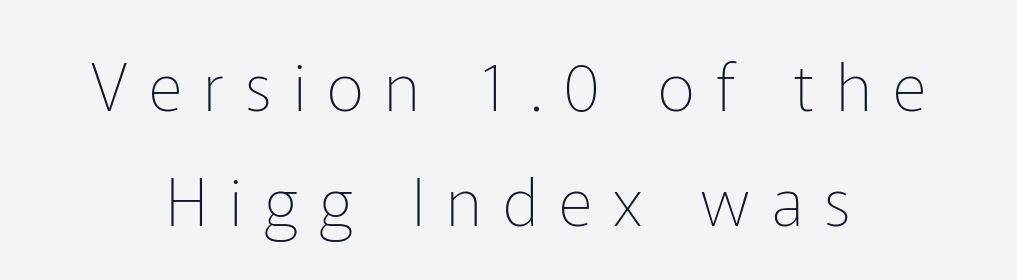
Q: Is the text bold? A: No.
Q: Is the text italic (slanted)? A: No, it is upright.
Q: Is the typeface a serif or a sans-serif typeface? A: Sans-serif.
Q: Is the text underlined? A: No.
Q: Is the spacing between letters normal or unusually wide? A: Unusually wide.
Q: Width (condensed, normal, or wide)? A: Normal.
Q: Stroke contrast? A: Low.
Q: x-height? A: Medium.
Q: Monospaced? A: No.
